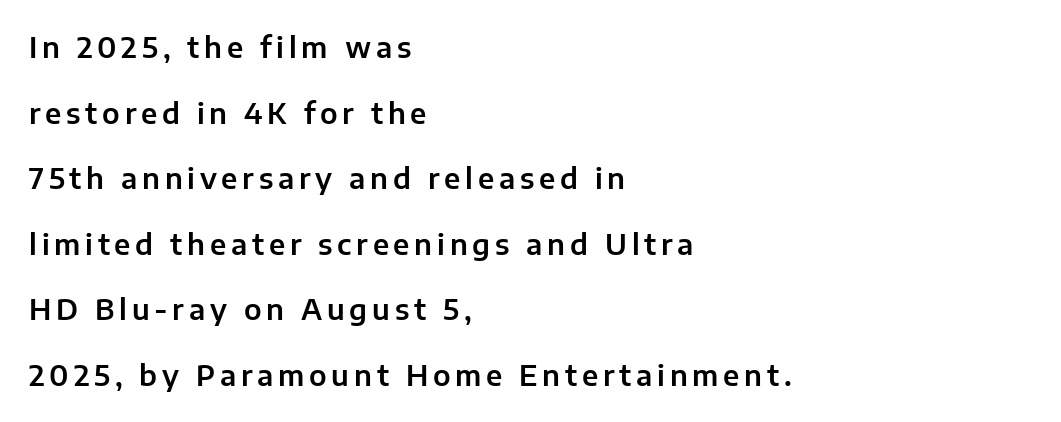
How would I describe the line gaps? Wide and relaxed. Horizontally, the lines are justified to the leading edge only. Nope, not italic — everything's standing straight. Look at the bottom of the vertical strokes: they stop flat, with no serifs. Clear beneath every line of the passage. Note the varied advance widths — an 'i' is clearly narrower than an 'm'.
